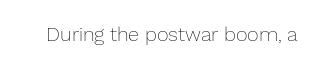
{"italic": "no", "bold": "no", "underline": "no", "letter_spacing": "normal", "letter_spacing_em": 0.0, "glyph_px": 20}
